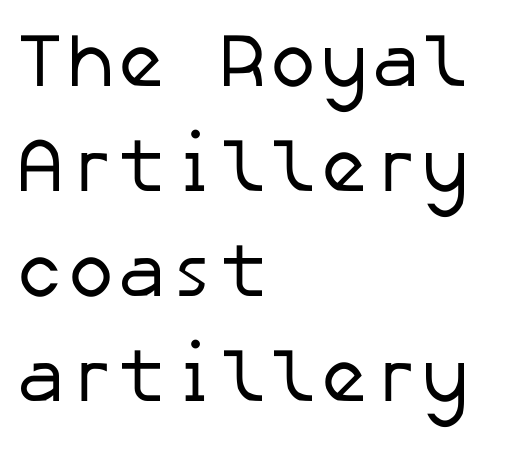
These lines sit exactly where default settings would place them. Are there feet on the stems? There aren't — it's a sans. This rendering uses left alignment, leaving the right contour irregular. A bare baseline throughout the passage. The weight tops out at a normal text grade. Is the letter spacing exaggerated? No — it looks like the ordinary default.
